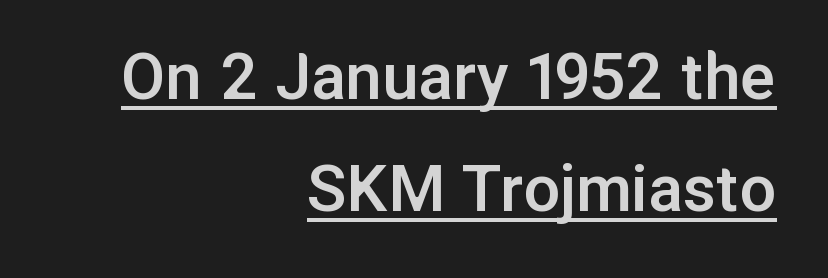
Descenders here cross a horizontal rule under the line. Typeset ragged left — the right edge is the straight one. A typesetter would call this proportional, since set widths differ per character. If you drew a line through each stem, it would be perfectly vertical. The font is running at a semibold setting, under full bold.
